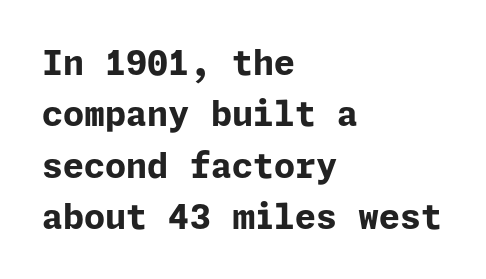
Characters follow at the spacing the type designer built in. The typesetting leans heavy: a genuine bold. Beneath every word, the page is bare. The line-height multiplier appears to be the usual default.
